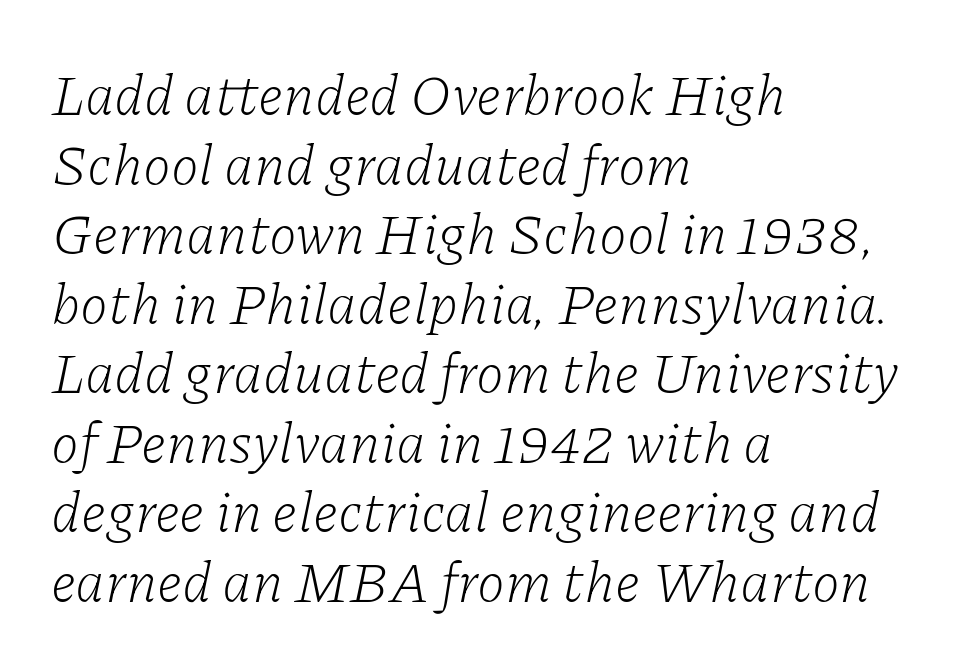
The image shows 57 px light serif type, italic (leaning right); set left-aligned, line spacing 1.22x, normal letter spacing, not underlined; low stroke contrast and a medium x-height.
